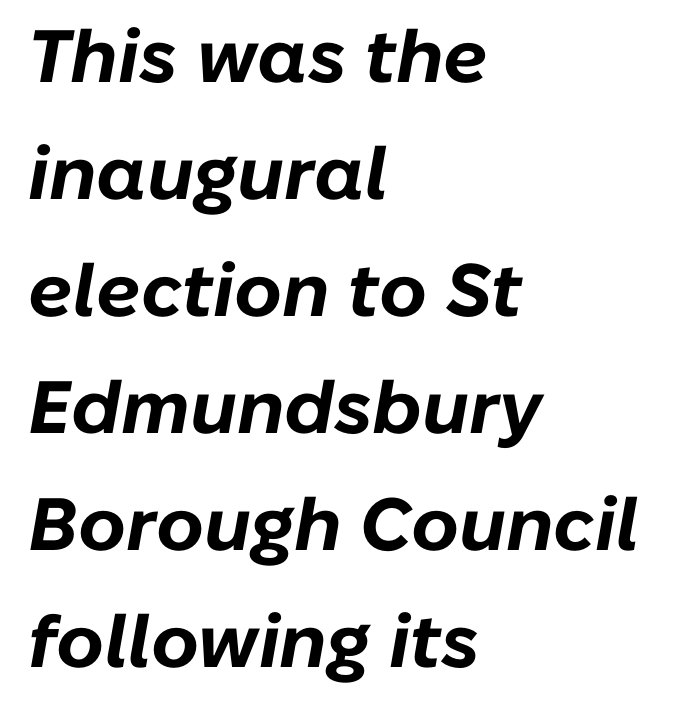
{"italic": "yes", "lean": "right", "slant_degrees": 10, "bold": "yes", "weight": "bold", "width": "normal", "stroke_contrast": "low", "x_height": "medium", "monospaced": "no", "underline": "no", "align": "left", "line_spacing": "normal", "line_spacing_ratio": 1.58, "letter_spacing": "normal", "letter_spacing_em": 0.0, "glyph_px": 74}
